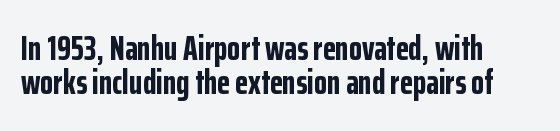
The font family rendered here belongs to the sans-serif group. The lines are quadded left. What's the leading like? Squeezed, with rows nearly overlapping. You could not count columns in this text — the font is proportionally spaced. This is roman type, the default non-slanted kind. Look at the tracking — it's just the regular setting, nothing added.
